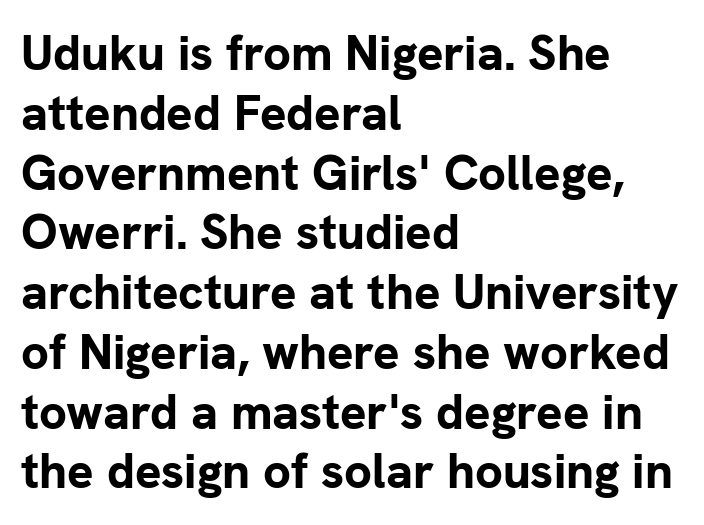
The image shows 49 px bold sans-serif type, upright; set left-aligned, line spacing 1.22x, normal letter spacing, not underlined; low stroke contrast and a medium x-height.
